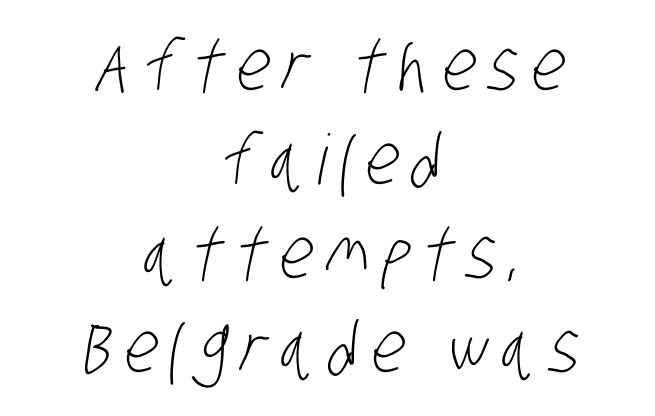
The image shows 69 px light, condensed sans-serif type; set centered, normal line spacing (1.36x), not underlined; low stroke contrast and a large x-height.
